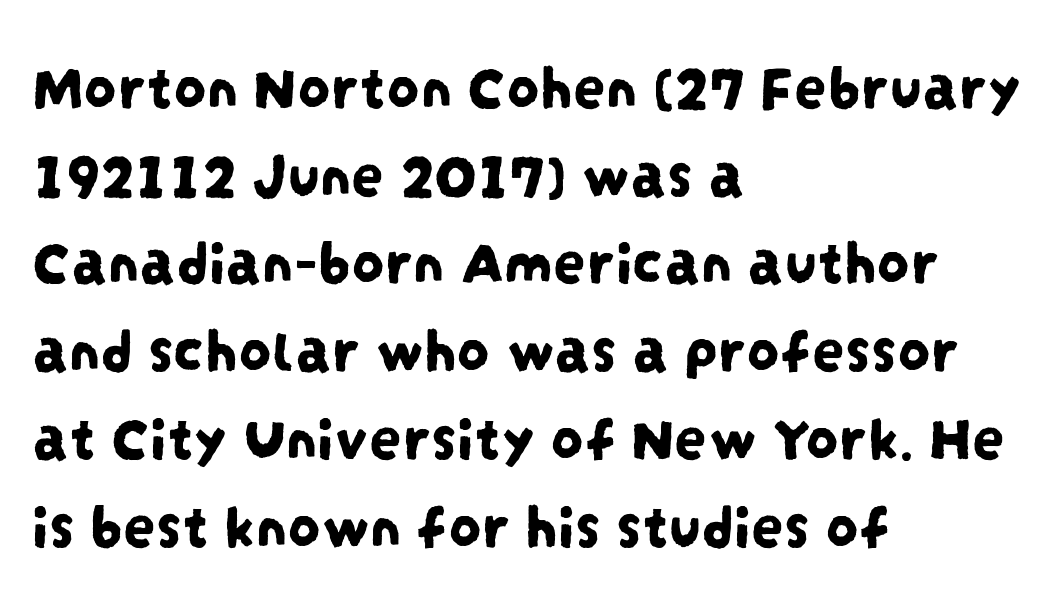
The image shows 65 px condensed sans-serif type; set left-aligned, normal line spacing (1.35x), normal letter spacing, not underlined; low stroke contrast and a large x-height.
